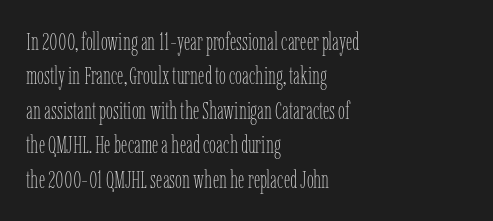
{"italic": "no", "bold": "no", "underline": "no", "align": "left", "line_spacing": "normal", "line_spacing_ratio": 1.38, "letter_spacing": "normal", "letter_spacing_em": 0.0, "glyph_px": 25}
